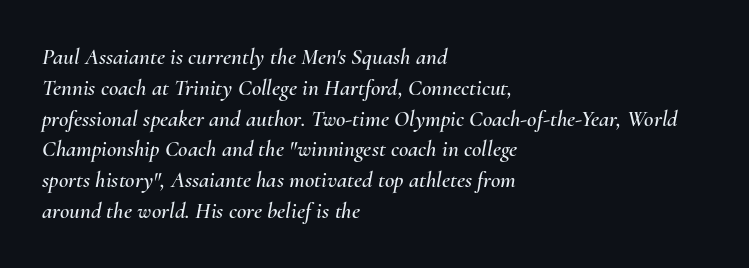
Q: Is the text italic (slanted)? A: Yes, it leans right by about 10 degrees.
Q: Is the text underlined? A: No.
Q: How is the paragraph aligned? A: Left-aligned.
Q: Is the spacing between letters normal or unusually wide? A: Normal.
Q: Is the spacing between lines tight, normal or loose? A: Normal.
